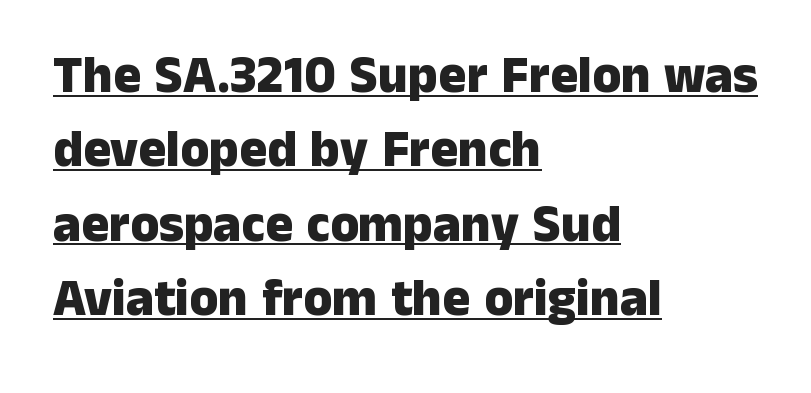
The image shows 52 px heavy sans-serif type, upright; set left-aligned, normal line spacing (1.43x), normal letter spacing, underlined; low stroke contrast and a medium x-height.
